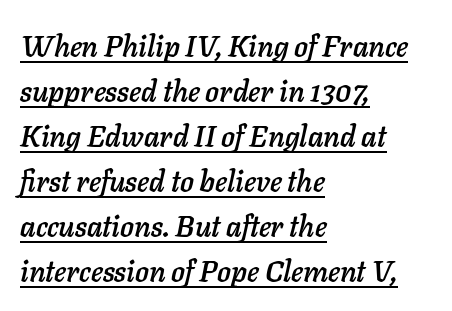
Q: Is the text italic (slanted)? A: Yes, it leans right by about 11 degrees.
Q: Is the text underlined? A: Yes.
Q: How is the paragraph aligned? A: Left-aligned.
Q: Is the spacing between letters normal or unusually wide? A: Normal.
Q: Is the spacing between lines tight, normal or loose? A: Normal.
Q: Width (condensed, normal, or wide)? A: Normal.
Q: Stroke contrast? A: Low.
Q: x-height? A: Medium.
Q: Monospaced? A: No.
